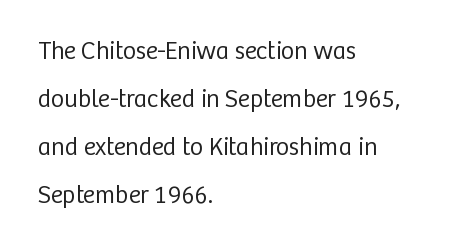
All the whitespace from short lines collects on the right. Descenders are the only things crossing below the line. Compared with typical paragraphs, the rows here are farther apart. This is roman type, the default non-slanted kind. The font sits on the lighter half of the weight spectrum, regular included. Each word holds together tightly as a unit, with standard inter-letter gaps.
